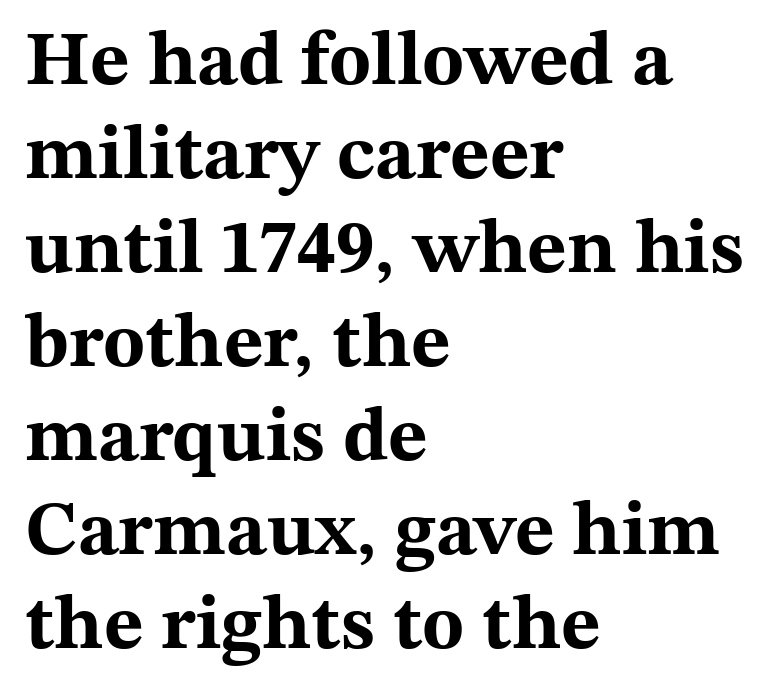
Short note: letters normally spaced. You can tell from the footed stems that serif type was used. Line beginnings align vertically; line endings do not. Look at the stroke-to-counter ratio: heavy, a bold. Plain, unruled lines of type. Italic? Not at all — the glyphs are vertical.
